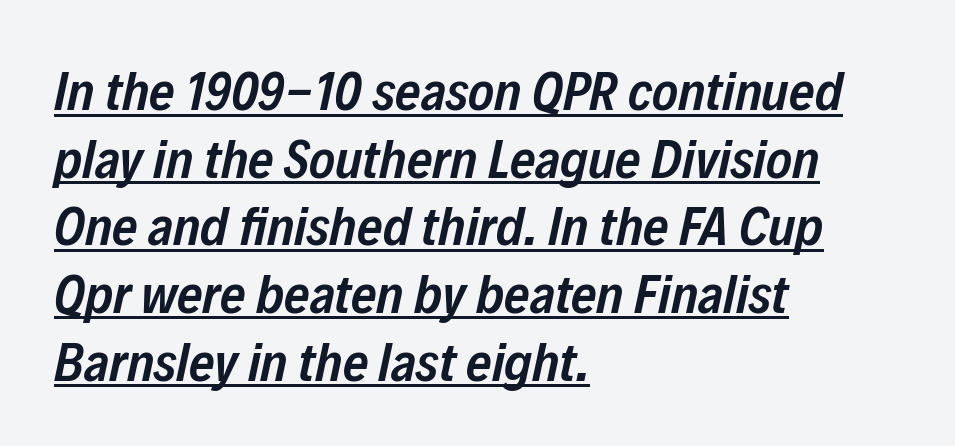
Q: Is the text bold? A: Semi-bold.
Q: Is the text italic (slanted)? A: Yes, it leans right by about 12 degrees.
Q: Is the text underlined? A: Yes.
Q: How is the paragraph aligned? A: Left-aligned.
Q: Is the spacing between letters normal or unusually wide? A: Normal.
Q: Width (condensed, normal, or wide)? A: Condensed.
Q: Stroke contrast? A: Low.
Q: x-height? A: Medium.
Q: Monospaced? A: No.
